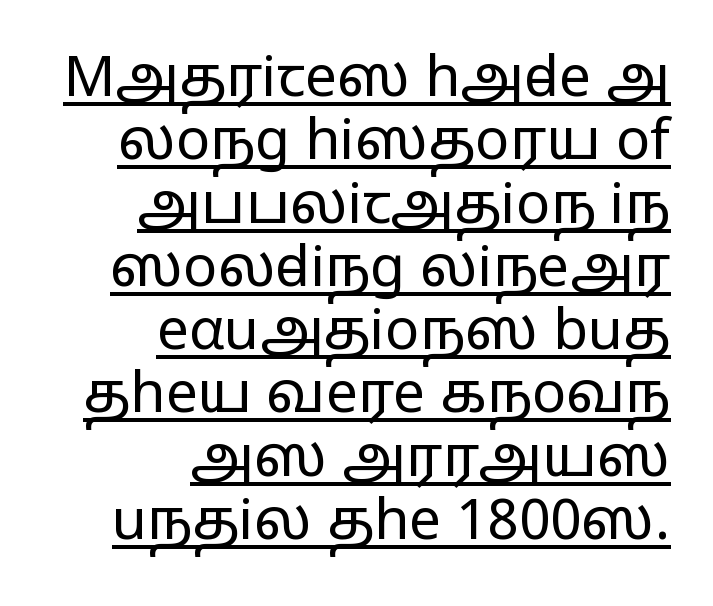
The image shows 57 px regular-weight, wide sans-serif type, upright; set right-aligned, tight line spacing (1.11x), normal letter spacing, underlined; low stroke contrast and a medium x-height.
